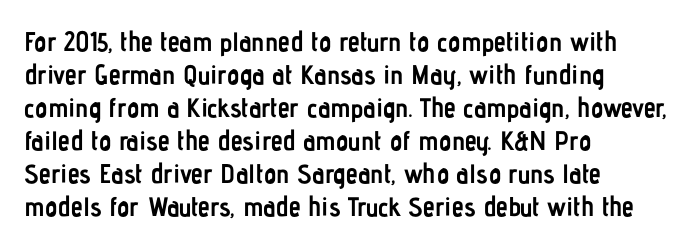
The image shows 27 px bold type, upright; set left-aligned, line spacing 1.22x, normal letter spacing, not underlined.
